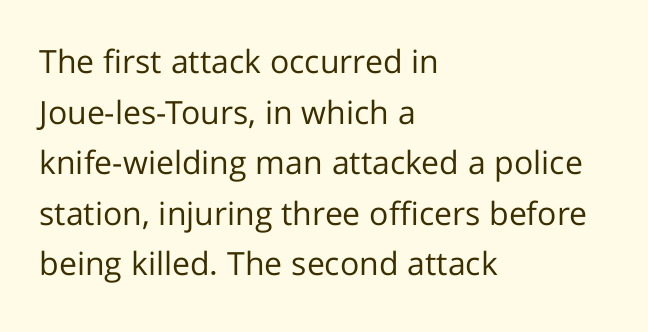
{"serif": "no", "italic": "no", "bold": "no", "weight": "regular", "width": "normal", "stroke_contrast": "low", "x_height": "medium", "monospaced": "no", "underline": "no", "align": "left", "line_spacing": "normal", "line_spacing_ratio": 1.58, "letter_spacing": "normal", "letter_spacing_em": 0.0, "glyph_px": 32}
